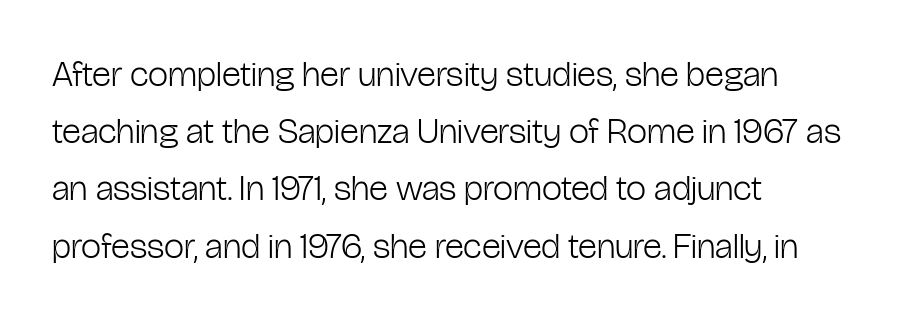
The image shows 36 px light, condensed sans-serif type, upright; set left-aligned, normal line spacing (1.59x), normal letter spacing, not underlined; low stroke contrast and a medium x-height.
